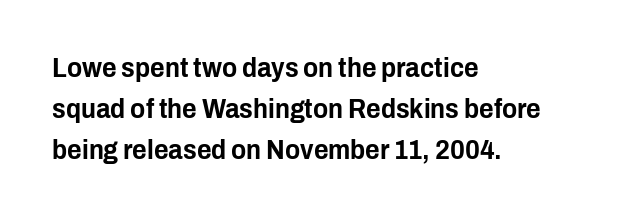
Short note: letters normally spaced. Notice how the stems are strictly vertical — no italics here. Alignment: flush left. Quick note: underline off. A typesetter would call this proportional, since set widths differ per character. A sans-serif font was chosen for this passage.
